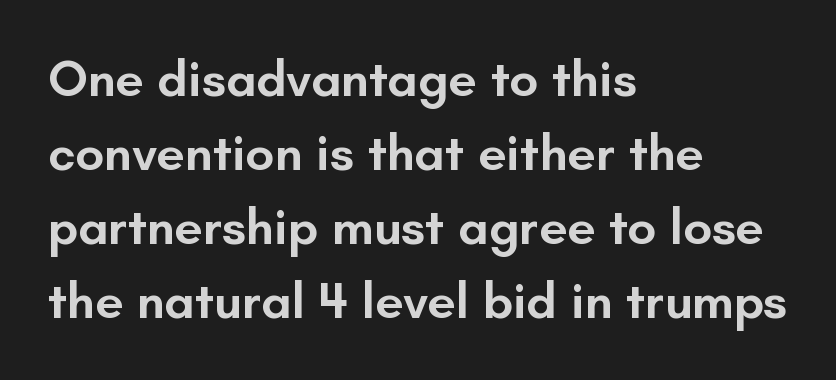
The image shows 51 px semibold sans-serif type, upright; set left-aligned, normal line spacing (1.45x), normal letter spacing, not underlined; low stroke contrast and a small x-height.
